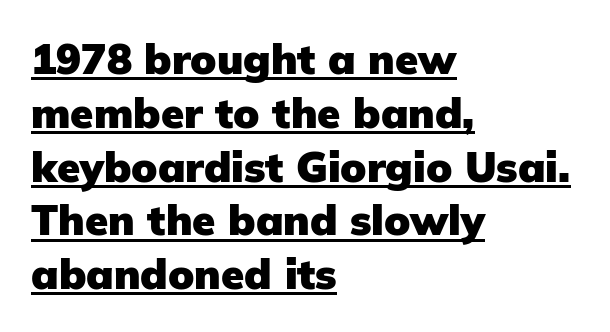
Q: Is the text bold? A: Yes.
Q: Is the text italic (slanted)? A: No, it is upright.
Q: Is the typeface a serif or a sans-serif typeface? A: Sans-serif.
Q: Is the text underlined? A: Yes.
Q: How is the paragraph aligned? A: Left-aligned.
Q: Is the spacing between letters normal or unusually wide? A: Normal.
Q: Is the spacing between lines tight, normal or loose? A: Normal.
Q: Width (condensed, normal, or wide)? A: Normal.
Q: Stroke contrast? A: Low.
Q: x-height? A: Medium.
Q: Monospaced? A: No.
